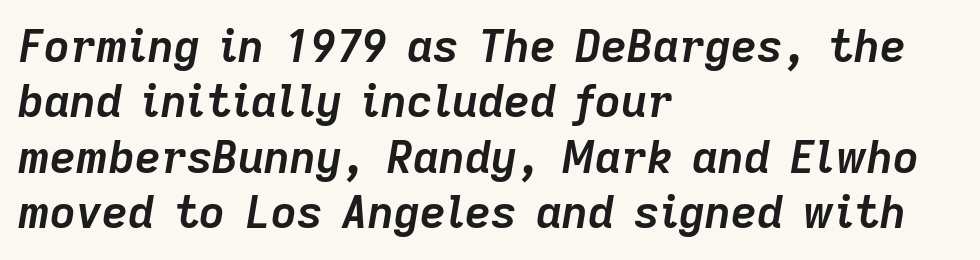
{"italic": "yes", "lean": "right", "slant_degrees": 9, "bold": "yes", "weight": "semibold", "width": "normal", "stroke_contrast": "low", "x_height": "medium", "monospaced": "no", "underline": "no", "align": "left", "line_spacing_ratio": 1.23, "letter_spacing": "normal", "letter_spacing_em": 0.0, "glyph_px": 45}
